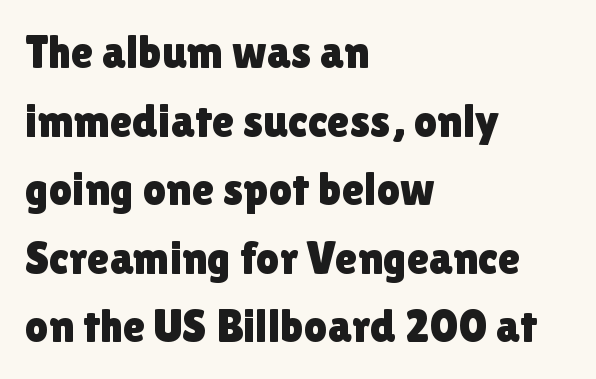
Q: Is the text italic (slanted)? A: No, it is upright.
Q: Is the typeface a serif or a sans-serif typeface? A: Sans-serif.
Q: Is the text underlined? A: No.
Q: How is the paragraph aligned? A: Left-aligned.
Q: Is the spacing between letters normal or unusually wide? A: Normal.
Q: Is the spacing between lines tight, normal or loose? A: Normal.
Q: Width (condensed, normal, or wide)? A: Normal.
Q: x-height? A: Medium.
Q: Monospaced? A: No.
